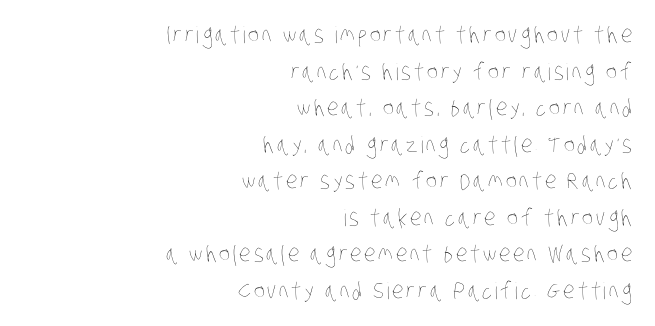
{"bold": "no", "underline": "no", "align": "right", "line_spacing": "normal", "line_spacing_ratio": 1.59, "glyph_px": 23}
